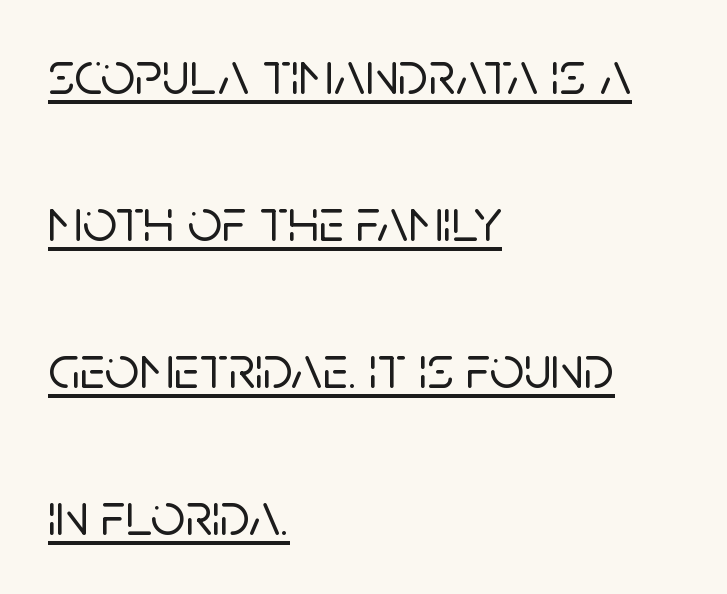
{"serif": "no", "italic": "no", "width": "normal", "stroke_contrast": "low", "x_height": "large", "monospaced": "no", "underline": "yes", "align": "left", "line_spacing": "loose", "line_spacing_ratio": 2.41, "letter_spacing": "normal", "letter_spacing_em": 0.0, "glyph_px": 61}
